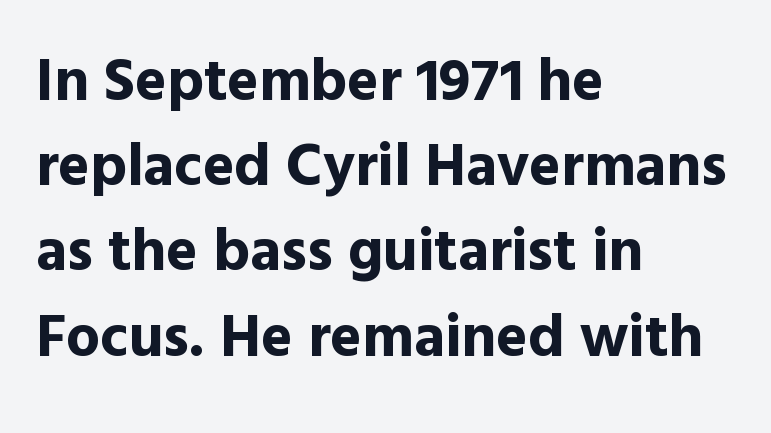
A clean baseline with only descenders dipping below it. Note the varied advance widths — an 'i' is clearly narrower than an 'm'. Spacing between characters is what you'd get straight out of the box. The text block is weighted toward the left margin, trailing off unevenly rightward.
